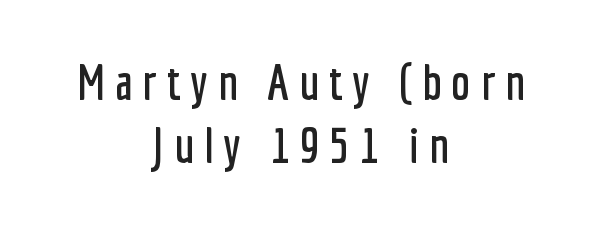
The image shows 49 px condensed sans-serif type, upright; set centered, normal line spacing (1.28x), unusually wide letter spacing (+0.2 em), not underlined; low stroke contrast and a medium x-height.
